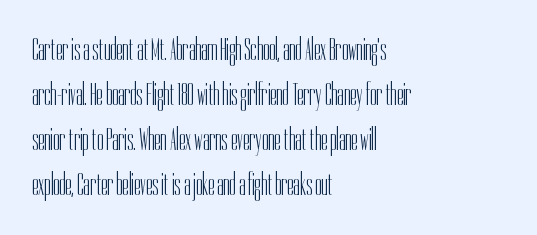
The image shows 32 px light, condensed sans-serif type, upright; set left-aligned, normal line spacing (1.41x), normal letter spacing, not underlined; low stroke contrast and a medium x-height.
